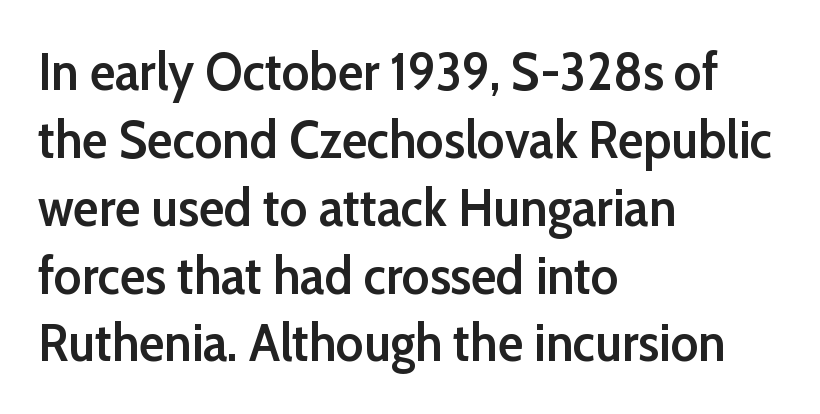
Do the characters align in a grid? No, the font is proportional. You can tell from the bare stems that sans-serif type was used. Slightly chunky letters — semibold, I'd say, not full bold. Any mark beneath the type? The region is blank. What's the leading like? Ordinary, nothing unusual. Tracking here is standard; glyphs follow each other at the usual distance.
